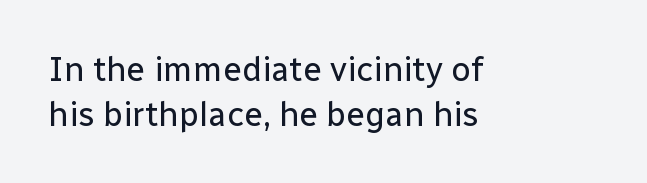
Unlike a traditional serif, this face leaves its strokes unadorned. This is roman type, the default non-slanted kind. Leading matches the norm, producing a regular column. Compared with a typical body face, this is equally light or lighter still. Is this a fixed-width face? No — the glyphs have proportional, varying widths.
